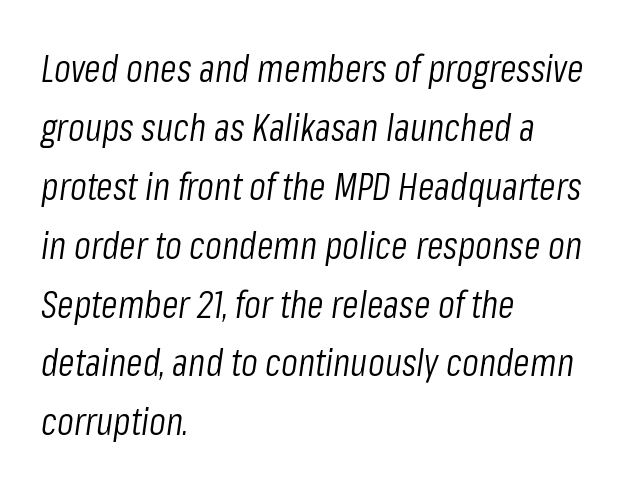
The image shows 38 px light, condensed type, italic (leaning right); set left-aligned, normal line spacing (1.55x), normal letter spacing, not underlined; low stroke contrast and a medium x-height.
